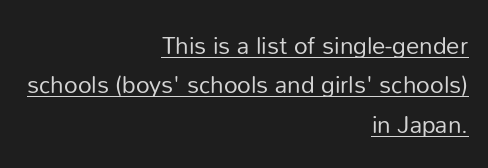
{"italic": "no", "bold": "no", "underline": "yes", "align": "right", "line_spacing": "normal", "line_spacing_ratio": 1.64, "letter_spacing": "normal", "letter_spacing_em": 0.0, "glyph_px": 24}
